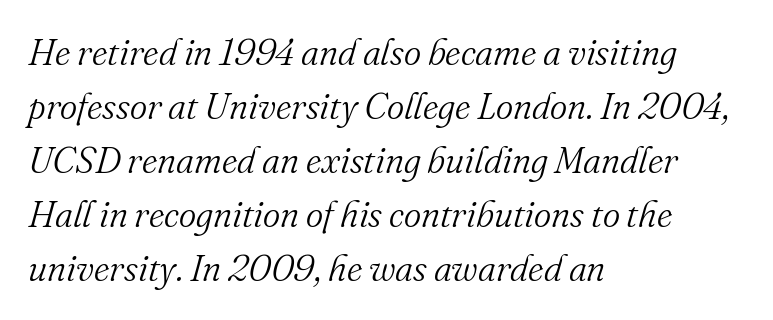
The image shows 37 px light serif type, italic (leaning right); set left-aligned, normal line spacing (1.46x), normal letter spacing, not underlined; medium stroke contrast and a small x-height.
